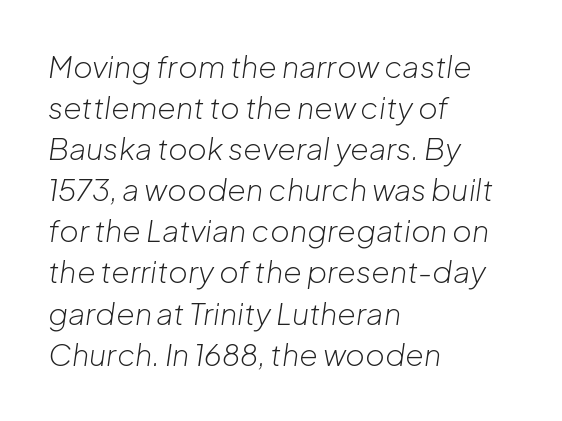
The face used here is proportionally spaced, like ordinary book or web type. The setting favours the left margin, as ordinary paragraphs usually do. No extra tracking has been applied to these lines. Posture: slanted. Each new line begins a customary step beneath the previous one.
